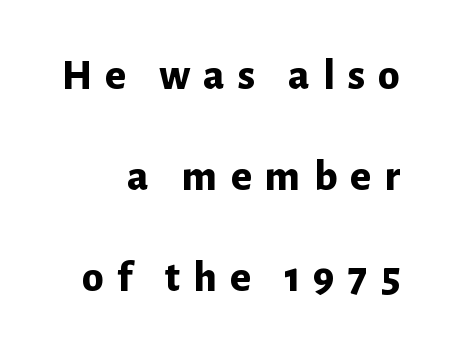
The image shows 44 px bold sans-serif type, upright; set right-aligned, loose line spacing (2.3x), unusually wide letter spacing (+0.3 em), not underlined; low stroke contrast and a medium x-height.
